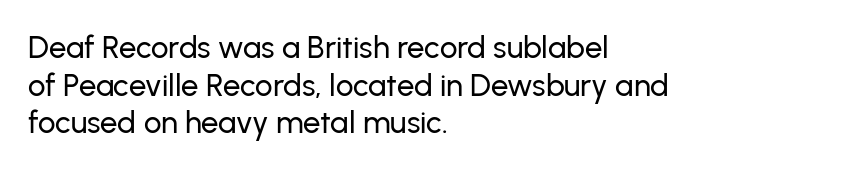
Q: Is the text italic (slanted)? A: No, it is upright.
Q: Is the typeface a serif or a sans-serif typeface? A: Sans-serif.
Q: Is the text underlined? A: No.
Q: How is the paragraph aligned? A: Left-aligned.
Q: Is the spacing between letters normal or unusually wide? A: Normal.
Q: Width (condensed, normal, or wide)? A: Normal.
Q: Stroke contrast? A: Low.
Q: x-height? A: Medium.
Q: Monospaced? A: No.
